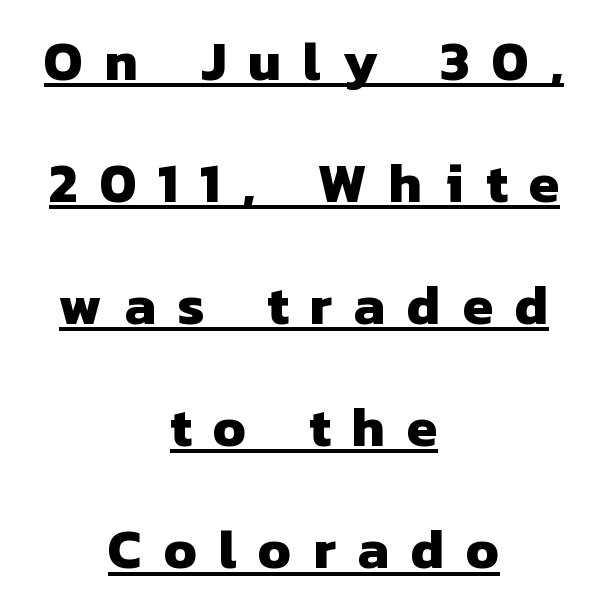
{"serif": "no", "bold": "yes", "weight": "heavy", "width": "normal", "stroke_contrast": "low", "x_height": "medium", "monospaced": "no", "underline": "yes", "align": "center", "line_spacing": "loose", "line_spacing_ratio": 2.22, "letter_spacing": "wide", "letter_spacing_em": 0.4, "glyph_px": 55}
